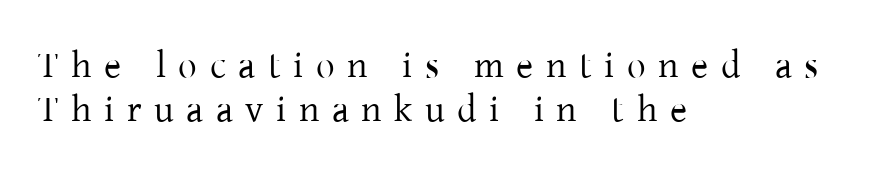
Q: Is the text bold? A: No.
Q: Is the text italic (slanted)? A: No, it is upright.
Q: Is the typeface a serif or a sans-serif typeface? A: Serif.
Q: Is the text underlined? A: No.
Q: How is the paragraph aligned? A: Left-aligned.
Q: Is the spacing between letters normal or unusually wide? A: Unusually wide.
Q: Width (condensed, normal, or wide)? A: Normal.
Q: Stroke contrast? A: Low.
Q: x-height? A: Medium.
Q: Monospaced? A: No.
